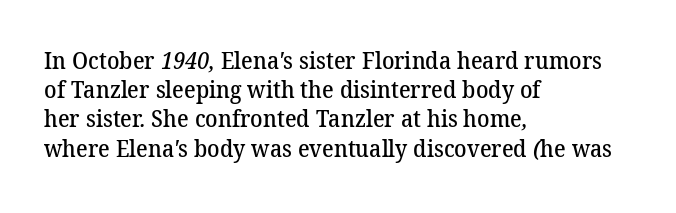
Horizontal alignment here is leftward, the default for most running prose. Lines of text with bare space underneath. In terms of weight, the rendering is demibold, just under bold. Is there much room between lines? A standard amount, neither cramped nor airy. Between one letter and the next there's only the usual sliver of space.
